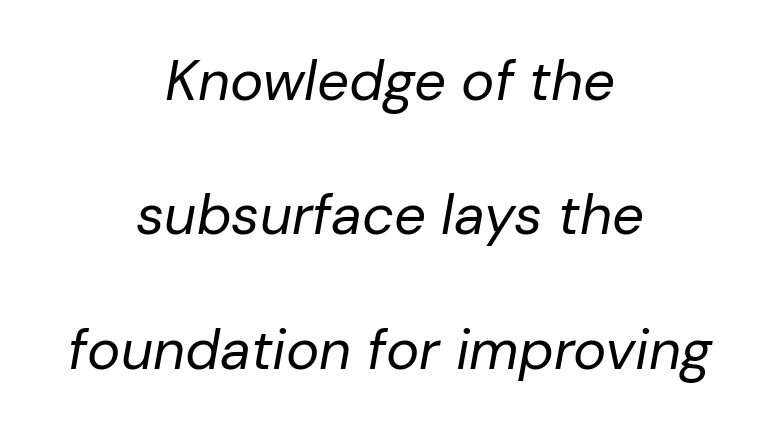
The image shows 56 px regular-weight type, italic (leaning right); set centered, loose line spacing (2.4x), normal letter spacing, not underlined; low stroke contrast and a medium x-height.
